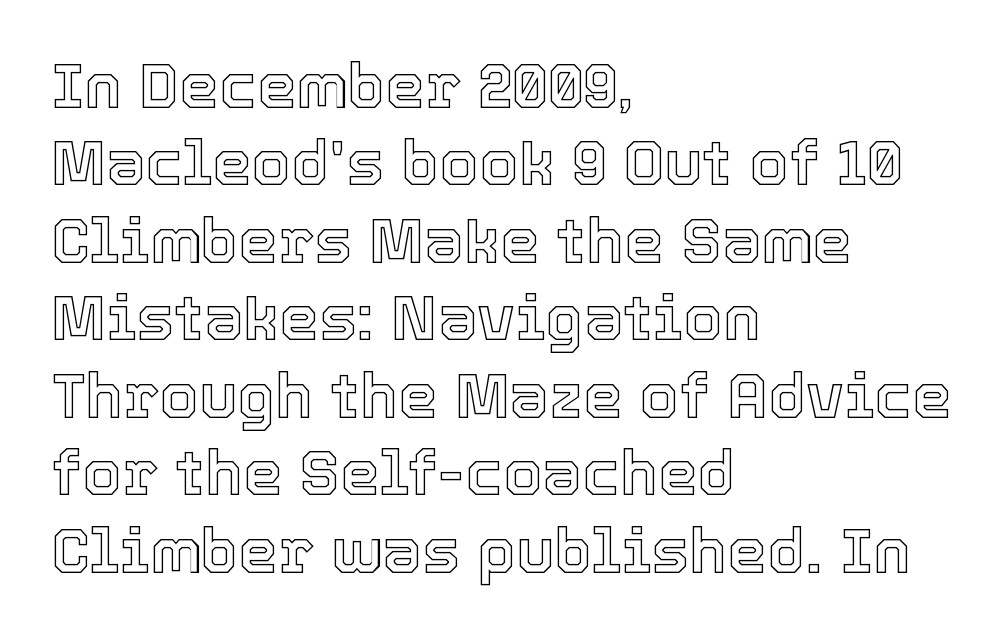
Quick note: underline off. What stands out about the letter spacing? Nothing — it is the standard amount. Quick note: not italic, upright. Do the characters align in a grid? No, the font is proportional.
